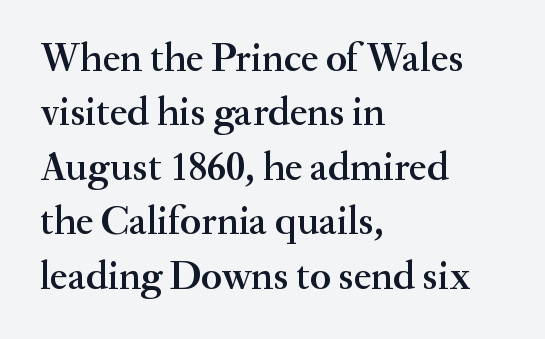
Q: Is the text bold? A: Semi-bold.
Q: Is the text italic (slanted)? A: No, it is upright.
Q: Is the typeface a serif or a sans-serif typeface? A: Serif.
Q: Is the text underlined? A: No.
Q: How is the paragraph aligned? A: Left-aligned.
Q: Is the spacing between letters normal or unusually wide? A: Normal.
Q: Is the spacing between lines tight, normal or loose? A: Normal.
Q: Width (condensed, normal, or wide)? A: Normal.
Q: Stroke contrast? A: Medium.
Q: x-height? A: Small.
Q: Monospaced? A: No.
